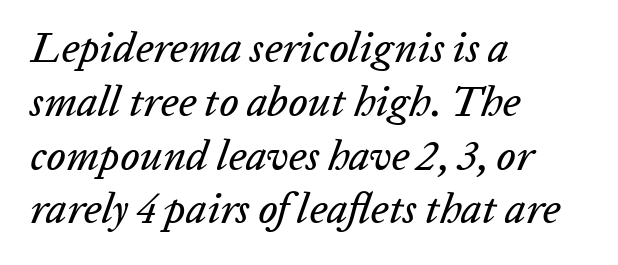
Q: Is the text italic (slanted)? A: Yes, it leans right by about 20 degrees.
Q: Is the text underlined? A: No.
Q: How is the paragraph aligned? A: Left-aligned.
Q: Is the spacing between letters normal or unusually wide? A: Normal.
Q: Is the spacing between lines tight, normal or loose? A: Normal.
Q: Width (condensed, normal, or wide)? A: Normal.
Q: Stroke contrast? A: Low.
Q: x-height? A: Medium.
Q: Monospaced? A: No.
